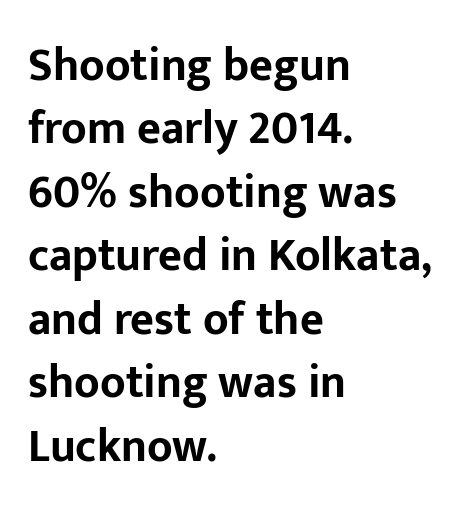
The image shows 46 px bold sans-serif type, upright; set left-aligned, normal line spacing (1.38x), normal letter spacing, not underlined; low stroke contrast and a medium x-height.
